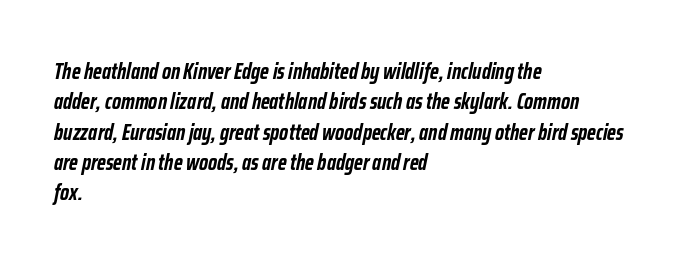
Q: Is the text bold? A: Yes.
Q: Is the text italic (slanted)? A: Yes, it leans right by about 12 degrees.
Q: Is the text underlined? A: No.
Q: How is the paragraph aligned? A: Left-aligned.
Q: Is the spacing between letters normal or unusually wide? A: Normal.
Q: Is the spacing between lines tight, normal or loose? A: Normal.
